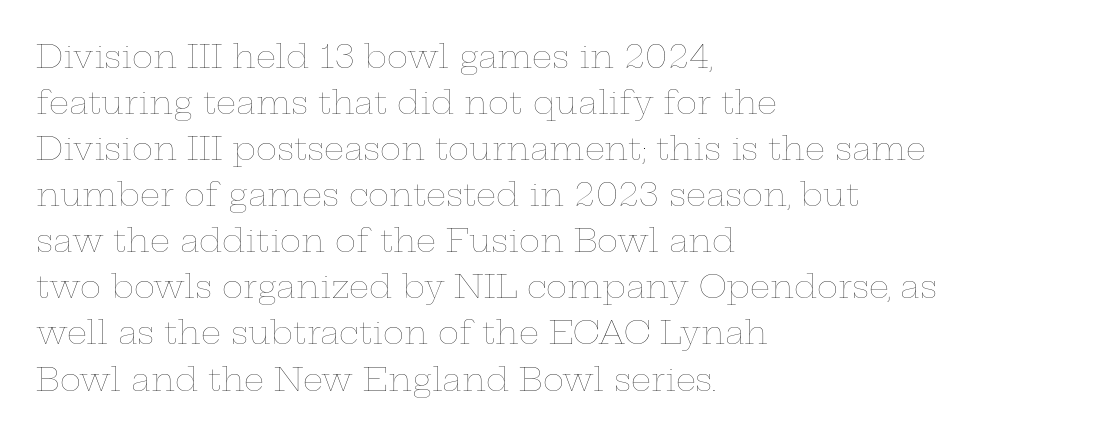
{"italic": "no", "bold": "no", "weight": "thin", "width": "wide", "stroke_contrast": "low", "x_height": "medium", "monospaced": "no", "underline": "no", "align": "left", "line_spacing": "normal", "line_spacing_ratio": 1.44, "letter_spacing": "normal", "letter_spacing_em": 0.0, "glyph_px": 32}
